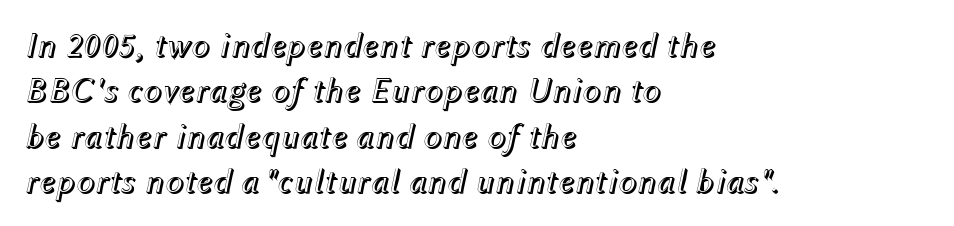
Q: Is the text italic (slanted)? A: Yes, it leans right by about 12 degrees.
Q: Is the text underlined? A: No.
Q: How is the paragraph aligned? A: Left-aligned.
Q: Is the spacing between letters normal or unusually wide? A: Normal.
Q: Is the spacing between lines tight, normal or loose? A: Normal.
Q: Width (condensed, normal, or wide)? A: Normal.
Q: x-height? A: Medium.
Q: Monospaced? A: No.
